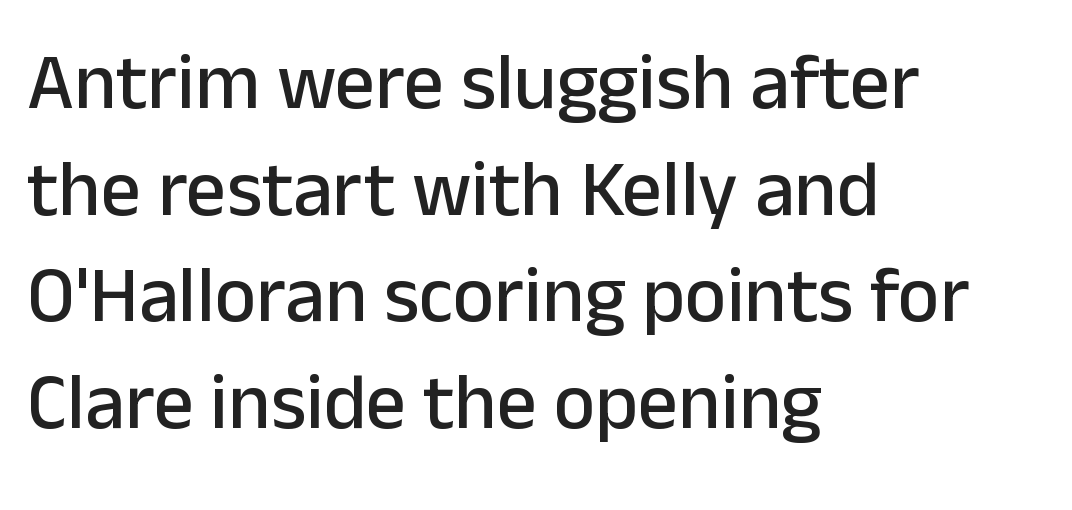
Rows of type keep a routine distance in the vertical direction. These lines stack with their left ends in a neat column. Note the varied advance widths — an 'i' is clearly narrower than an 'm'. Plain, unruled lines of type.
